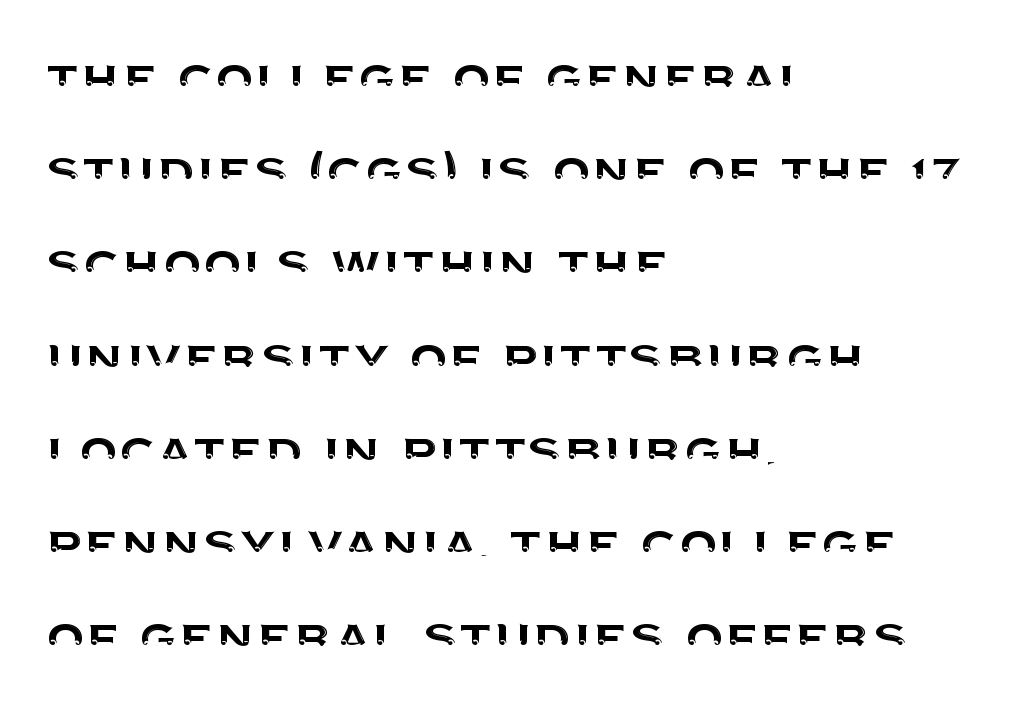
Q: Is the text italic (slanted)? A: No, it is upright.
Q: Is the typeface a serif or a sans-serif typeface? A: Sans-serif.
Q: Is the text underlined? A: No.
Q: How is the paragraph aligned? A: Left-aligned.
Q: Is the spacing between letters normal or unusually wide? A: Normal.
Q: Is the spacing between lines tight, normal or loose? A: Normal.
Q: Width (condensed, normal, or wide)? A: Normal.
Q: Stroke contrast? A: Medium.
Q: x-height? A: Large.
Q: Monospaced? A: No.
